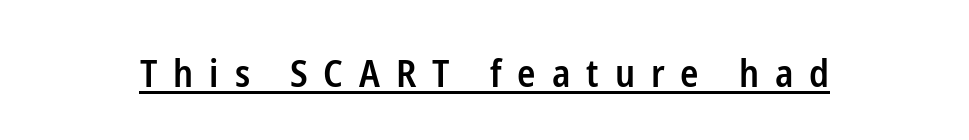
{"serif": "no", "italic": "no", "bold": "semi", "weight": "semibold", "width": "condensed", "stroke_contrast": "low", "x_height": "medium", "monospaced": "no", "underline": "yes", "letter_spacing": "wide", "letter_spacing_em": 0.42, "glyph_px": 38}
